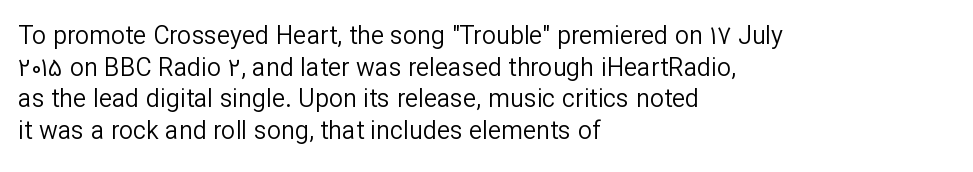
The characters are drawn with everyday or finer stroke widths. The string is rendered with underlining switched off. Leading matches the norm, producing a regular column. This sample uses plain, unmodified letter spacing.
